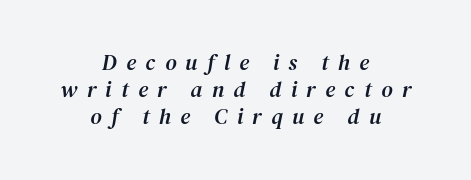
The image shows 22 px text type, italic (leaning right); set centered, line spacing 1.23x, unusually wide letter spacing (+0.43 em), not underlined.
